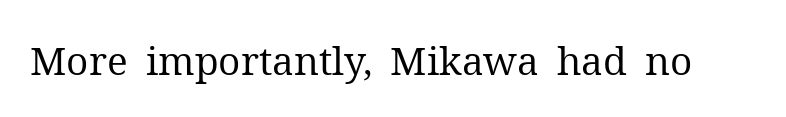
Varying glyph widths throughout — classic text-font behaviour. Words float on clear page, feet unadorned. These glyphs show unthickened strokes, regular width or finer. You could call the tracking neutral — neither tight nor loose. These lines were composed using upright roman letters.
